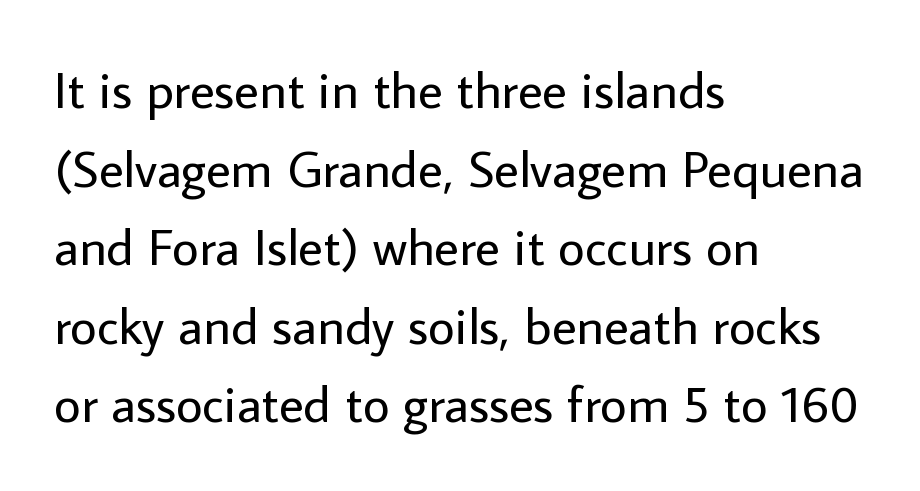
Q: Is the text bold? A: No.
Q: Is the text italic (slanted)? A: No, it is upright.
Q: Is the typeface a serif or a sans-serif typeface? A: Sans-serif.
Q: Is the text underlined? A: No.
Q: How is the paragraph aligned? A: Left-aligned.
Q: Is the spacing between letters normal or unusually wide? A: Normal.
Q: Is the spacing between lines tight, normal or loose? A: Normal.
Q: Width (condensed, normal, or wide)? A: Normal.
Q: Stroke contrast? A: Low.
Q: x-height? A: Medium.
Q: Monospaced? A: No.
